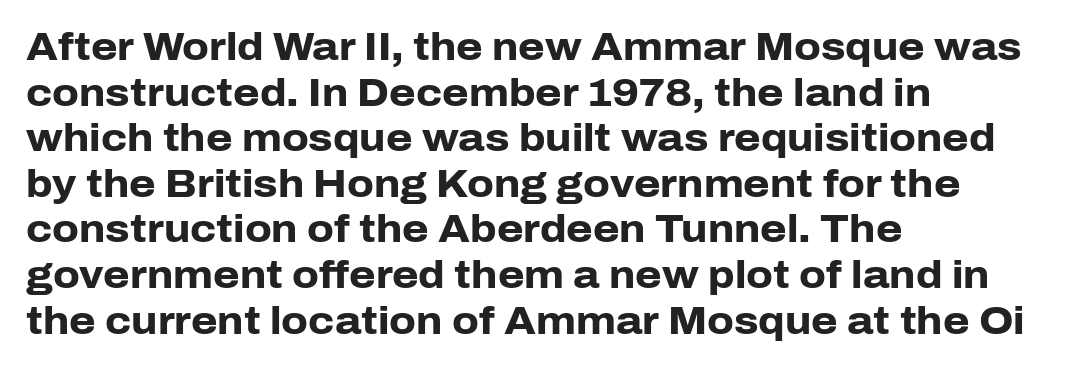
Q: Is the text bold? A: Yes.
Q: Is the text italic (slanted)? A: No, it is upright.
Q: Is the typeface a serif or a sans-serif typeface? A: Sans-serif.
Q: Is the text underlined? A: No.
Q: How is the paragraph aligned? A: Left-aligned.
Q: Is the spacing between letters normal or unusually wide? A: Normal.
Q: Width (condensed, normal, or wide)? A: Normal.
Q: Stroke contrast? A: Low.
Q: x-height? A: Medium.
Q: Monospaced? A: No.
